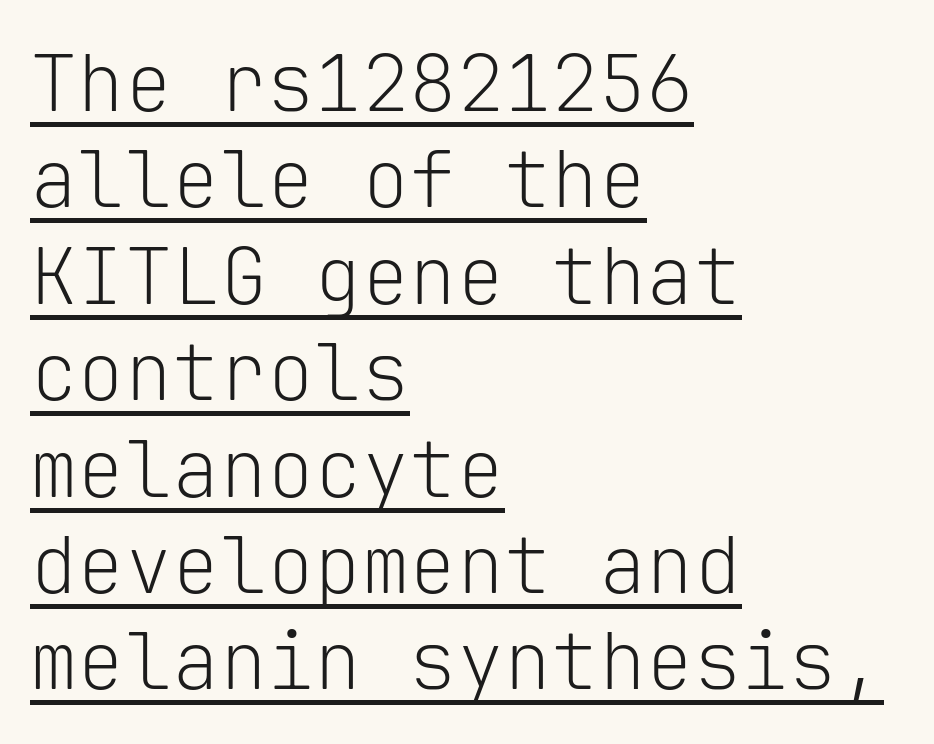
Q: Is the text bold? A: No.
Q: Is the text italic (slanted)? A: No, it is upright.
Q: Is the typeface a serif or a sans-serif typeface? A: Sans-serif.
Q: Is the text underlined? A: Yes.
Q: How is the paragraph aligned? A: Left-aligned.
Q: Is the spacing between letters normal or unusually wide? A: Normal.
Q: Width (condensed, normal, or wide)? A: Normal.
Q: Stroke contrast? A: Low.
Q: x-height? A: Medium.
Q: Monospaced? A: Yes.
